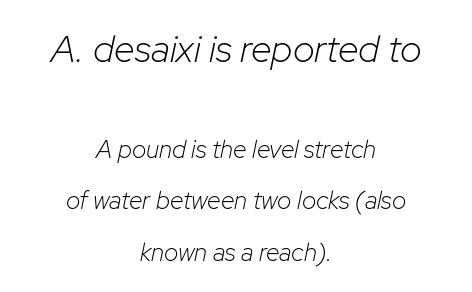
{"italic": "yes", "lean": "right", "slant_degrees": 12, "bold": "no", "weight": "light", "width": "normal", "stroke_contrast": "low", "x_height": "medium", "monospaced": "no", "underline": "no", "align": "center", "line_spacing": "loose", "line_spacing_ratio": 2.06, "letter_spacing": "normal", "letter_spacing_em": 0.0, "larger_block": "first", "size_ratio": 1.52, "glyph_px": 38}
